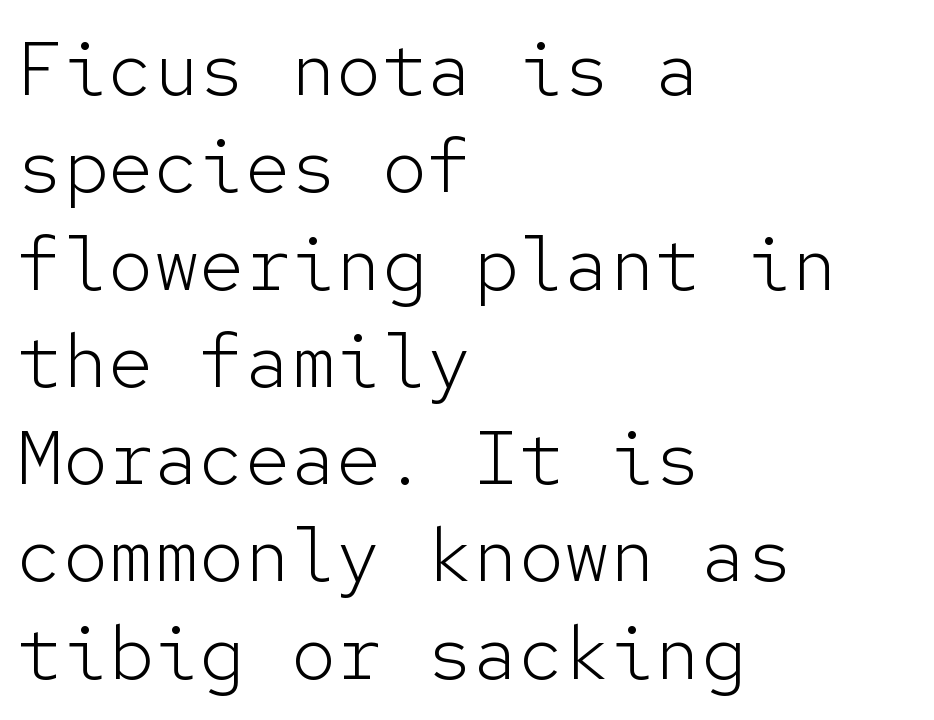
{"serif": "no", "italic": "no", "bold": "no", "weight": "light", "width": "normal", "stroke_contrast": "low", "x_height": "medium", "monospaced": "yes", "underline": "no", "align": "left", "line_spacing": "normal", "line_spacing_ratio": 1.28, "letter_spacing": "normal", "letter_spacing_em": 0.0, "glyph_px": 76}
